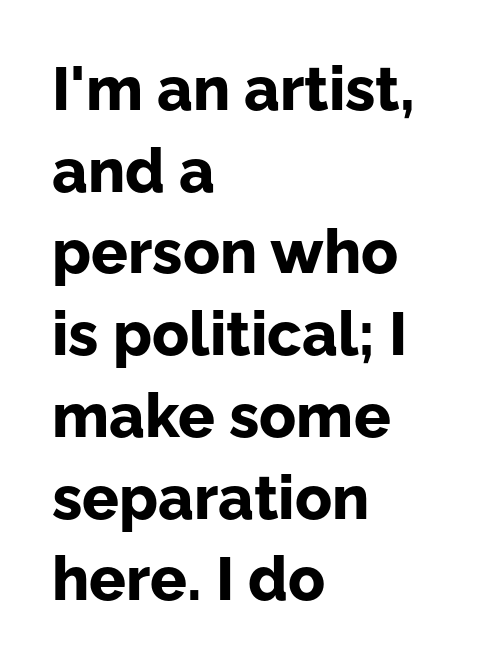
Q: Is the text bold? A: Yes.
Q: Is the text italic (slanted)? A: No, it is upright.
Q: Is the typeface a serif or a sans-serif typeface? A: Sans-serif.
Q: Is the text underlined? A: No.
Q: How is the paragraph aligned? A: Left-aligned.
Q: Is the spacing between letters normal or unusually wide? A: Normal.
Q: Is the spacing between lines tight, normal or loose? A: Normal.
Q: Width (condensed, normal, or wide)? A: Normal.
Q: Stroke contrast? A: Low.
Q: x-height? A: Medium.
Q: Monospaced? A: No.
